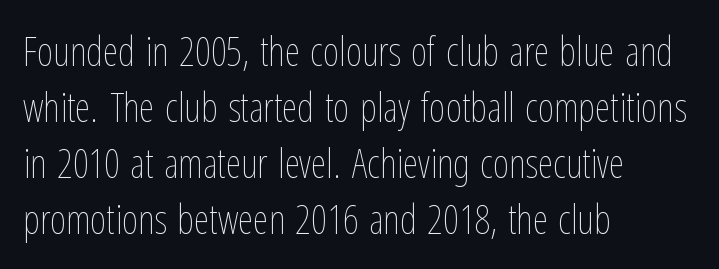
Q: Is the text bold? A: No.
Q: Is the text italic (slanted)? A: No, it is upright.
Q: Is the text underlined? A: No.
Q: How is the paragraph aligned? A: Left-aligned.
Q: Is the spacing between letters normal or unusually wide? A: Normal.
Q: Is the spacing between lines tight, normal or loose? A: Normal.
Q: Width (condensed, normal, or wide)? A: Condensed.
Q: Stroke contrast? A: Low.
Q: x-height? A: Medium.
Q: Monospaced? A: No.
